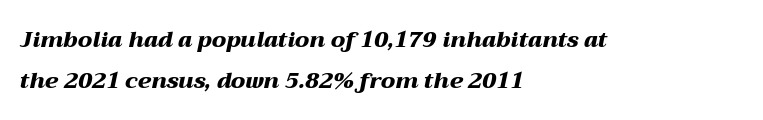
{"italic": "yes", "lean": "right", "slant_degrees": 12, "bold": "yes", "underline": "no", "align": "left", "line_spacing_ratio": 1.86, "letter_spacing": "normal", "letter_spacing_em": 0.0, "glyph_px": 22}
